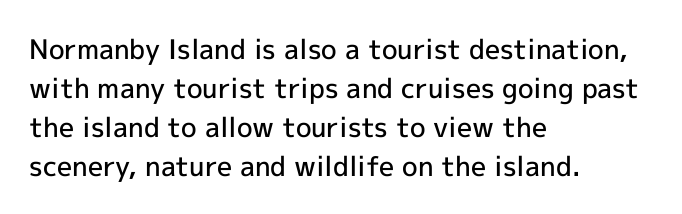
Q: Is the text bold? A: Semi-bold.
Q: Is the text italic (slanted)? A: No, it is upright.
Q: Is the text underlined? A: No.
Q: How is the paragraph aligned? A: Left-aligned.
Q: Is the spacing between letters normal or unusually wide? A: Normal.
Q: Is the spacing between lines tight, normal or loose? A: Normal.
